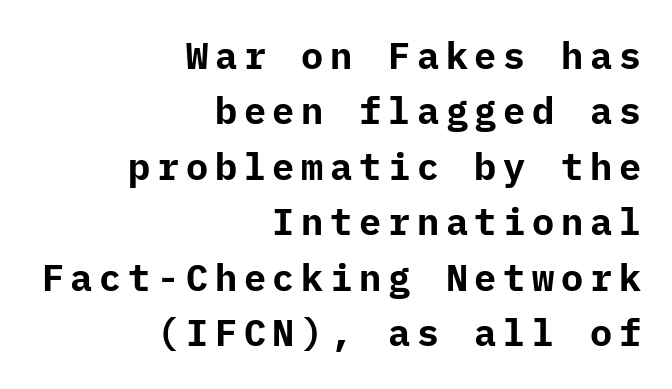
The image shows 37 px bold sans-serif type, upright; set right-aligned, normal line spacing (1.5x), not underlined; low stroke contrast and a medium x-height.
